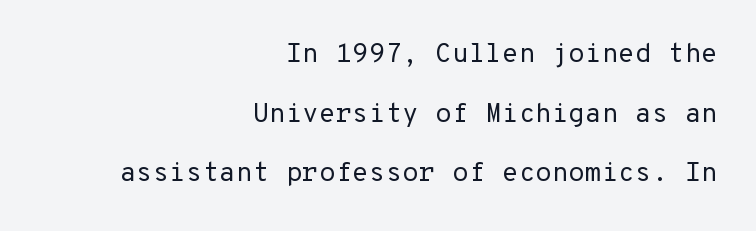
{"italic": "no", "bold": "no", "underline": "no", "align": "right", "line_spacing": "loose", "line_spacing_ratio": 2.21, "letter_spacing": "normal", "letter_spacing_em": 0.0, "glyph_px": 27}
